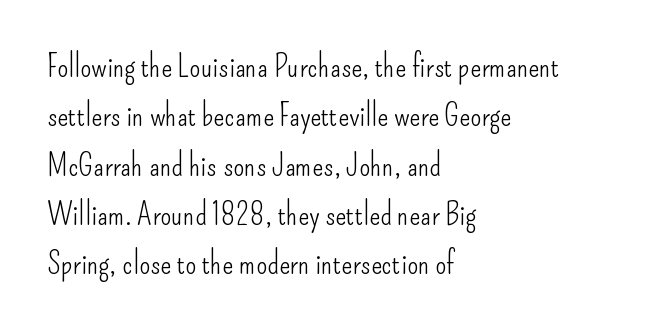
{"serif": "no", "italic": "no", "bold": "no", "weight": "light", "width": "condensed", "stroke_contrast": "low", "x_height": "small", "monospaced": "no", "underline": "no", "align": "left", "line_spacing": "normal", "line_spacing_ratio": 1.54, "letter_spacing": "normal", "letter_spacing_em": 0.0, "glyph_px": 32}
